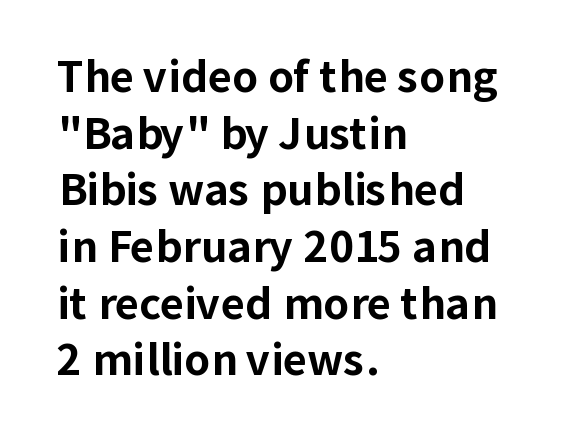
{"serif": "no", "italic": "no", "bold": "yes", "weight": "bold", "width": "normal", "stroke_contrast": "low", "x_height": "medium", "monospaced": "no", "underline": "no", "align": "left", "line_spacing": "normal", "line_spacing_ratio": 1.35, "letter_spacing": "normal", "letter_spacing_em": 0.0, "glyph_px": 42}
